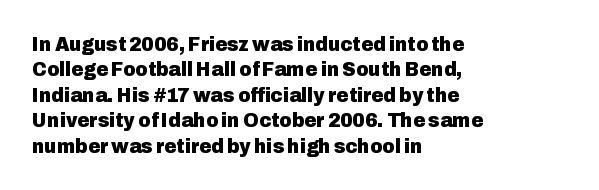
Q: Is the text bold? A: Yes.
Q: Is the text italic (slanted)? A: No, it is upright.
Q: Is the text underlined? A: No.
Q: How is the paragraph aligned? A: Left-aligned.
Q: Is the spacing between letters normal or unusually wide? A: Normal.
